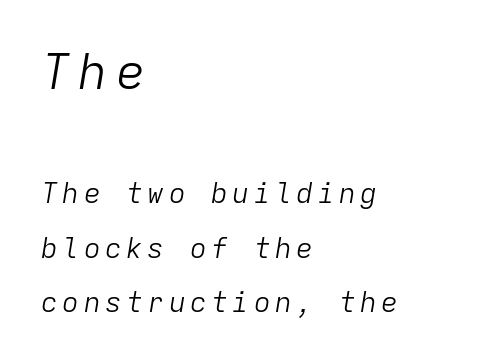
Notice the wide empty band between every row — that's loose leading. There's an unmistakable incline to the writing here. You get the large type first, then a drop to smaller type. Descenders are the only things crossing below the line. Do the characters align in a grid? Yes, the font is monospaced.
